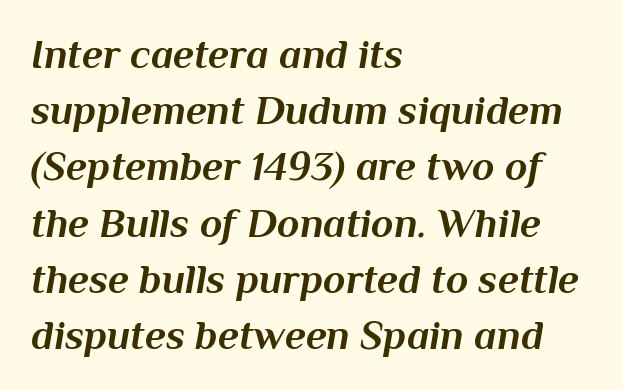
Q: Is the text bold? A: Yes.
Q: Is the text italic (slanted)? A: Yes, it leans right by about 10 degrees.
Q: Is the text underlined? A: No.
Q: How is the paragraph aligned? A: Left-aligned.
Q: Is the spacing between letters normal or unusually wide? A: Normal.
Q: Is the spacing between lines tight, normal or loose? A: Normal.
Q: Width (condensed, normal, or wide)? A: Normal.
Q: Stroke contrast? A: Medium.
Q: x-height? A: Medium.
Q: Monospaced? A: No.
